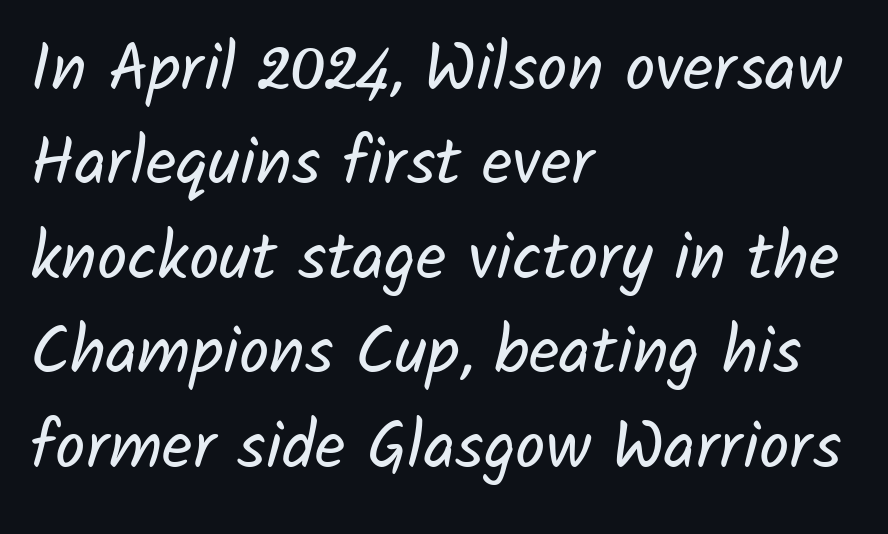
{"serif": "no", "bold": "no", "weight": "regular", "width": "normal", "stroke_contrast": "low", "x_height": "medium", "monospaced": "no", "underline": "no", "align": "left", "line_spacing": "normal", "line_spacing_ratio": 1.41, "letter_spacing": "normal", "letter_spacing_em": 0.0, "glyph_px": 67}
